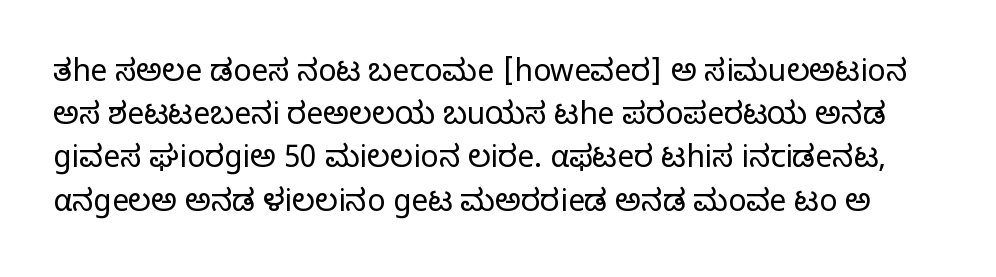
Designer's note — italics off, roman on. Varying glyph widths throughout — classic text-font behaviour. The weight tops out at a normal text grade. Font category for this specimen: sans-serif.
